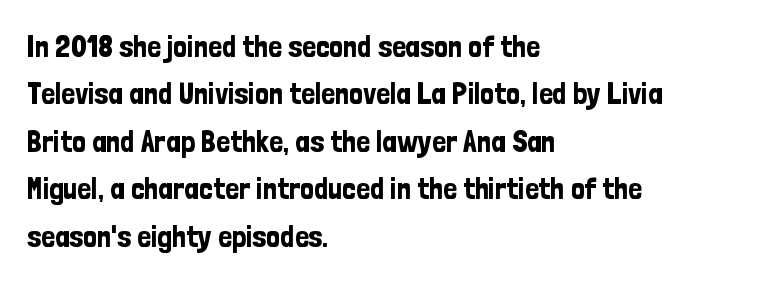
The image shows 31 px condensed sans-serif type, upright; set left-aligned, normal line spacing (1.53x), normal letter spacing, not underlined; low stroke contrast and a medium x-height.
